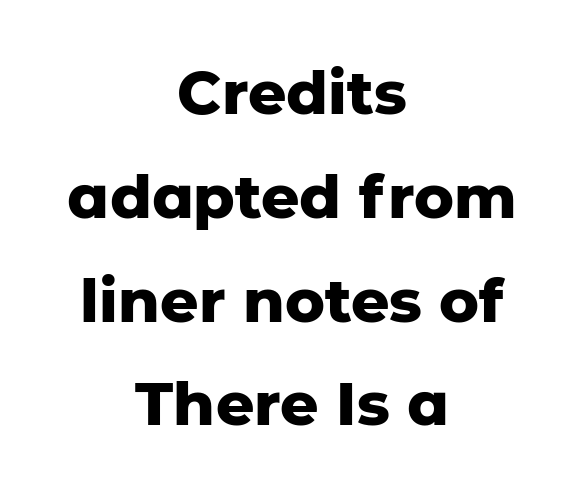
The image shows 60 px heavy sans-serif type, upright; set centered, line spacing 1.73x, normal letter spacing, not underlined; low stroke contrast and a medium x-height.
